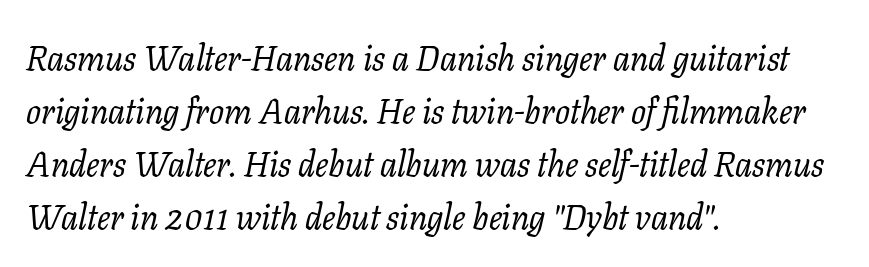
The image shows 35 px regular-weight serif type, italic (leaning right); set left-aligned, normal line spacing (1.51x), normal letter spacing, not underlined; low stroke contrast and a medium x-height.
